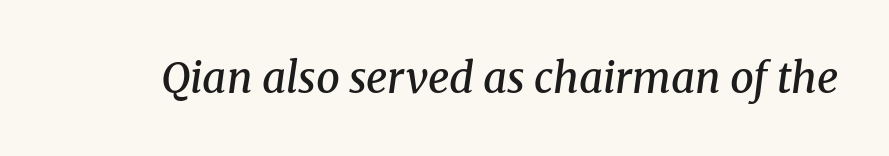
The face used here is seriffed, in the tradition of book romans. Notice how the stems are inclined rather than vertical — that's the hallmark of italics. Rule under the text: the space is simply empty. In terms of letterspacing, this is plain default setting. Slightly chunky letters — semibold, I'd say, not full bold.
